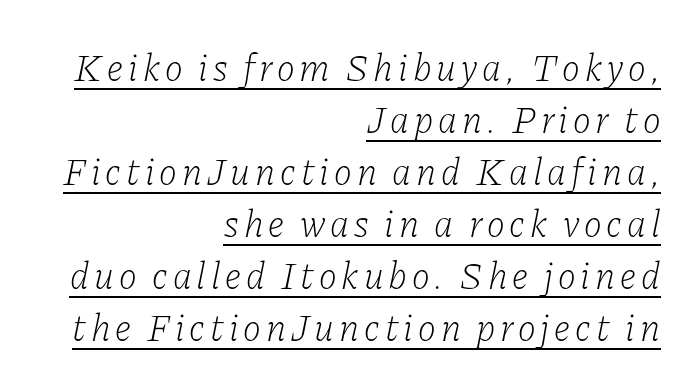
The image shows 38 px light serif type, italic (leaning right); set right-aligned, normal line spacing (1.37x), underlined; low stroke contrast and a medium x-height.
